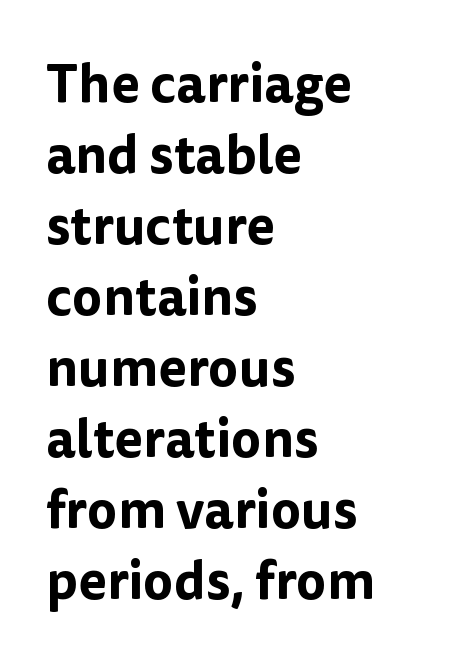
{"serif": "no", "italic": "no", "width": "normal", "stroke_contrast": "low", "x_height": "medium", "monospaced": "no", "underline": "no", "align": "left", "line_spacing": "normal", "line_spacing_ratio": 1.34, "letter_spacing": "normal", "letter_spacing_em": 0.0, "glyph_px": 53}
